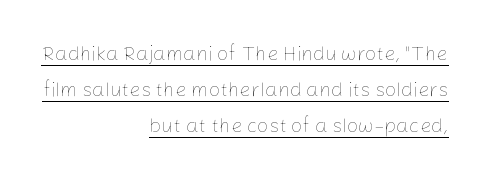
{"italic": "no", "bold": "no", "underline": "yes", "align": "right", "line_spacing_ratio": 1.8, "letter_spacing": "normal", "letter_spacing_em": 0.0, "glyph_px": 20}
